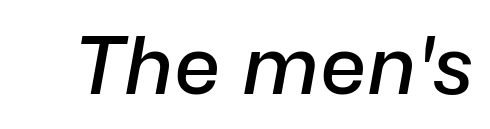
Q: Is the text bold? A: Semi-bold.
Q: Is the text italic (slanted)? A: Yes, it leans right by about 10 degrees.
Q: Is the text underlined? A: No.
Q: Is the spacing between letters normal or unusually wide? A: Normal.
Q: Width (condensed, normal, or wide)? A: Normal.
Q: Stroke contrast? A: Low.
Q: x-height? A: Medium.
Q: Monospaced? A: No.
